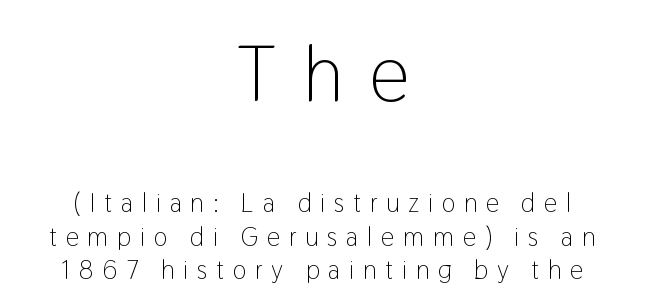
Which margin do the lines hug? Neither — every line sits in the middle. No feet cap the strokes, marking this as sans-serif type. You could not count columns in this text — the font is proportionally spaced. You can tell it's not italic because the verticals are truly vertical. Display-style spreading of the glyphs; the letterfit is very open. Glance below the letters and you will spot only blank space.
